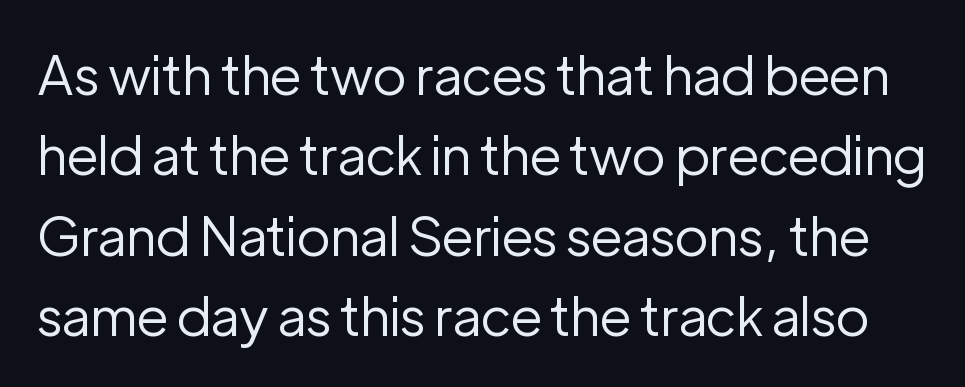
Q: Is the text bold? A: No.
Q: Is the text italic (slanted)? A: No, it is upright.
Q: Is the typeface a serif or a sans-serif typeface? A: Sans-serif.
Q: Is the text underlined? A: No.
Q: Is the spacing between letters normal or unusually wide? A: Normal.
Q: Is the spacing between lines tight, normal or loose? A: Normal.
Q: Width (condensed, normal, or wide)? A: Normal.
Q: Stroke contrast? A: Low.
Q: x-height? A: Medium.
Q: Monospaced? A: No.
